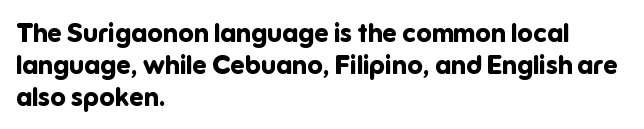
{"italic": "no", "bold": "yes", "underline": "no", "align": "left", "line_spacing_ratio": 1.23, "letter_spacing": "normal", "letter_spacing_em": 0.0, "glyph_px": 26}
